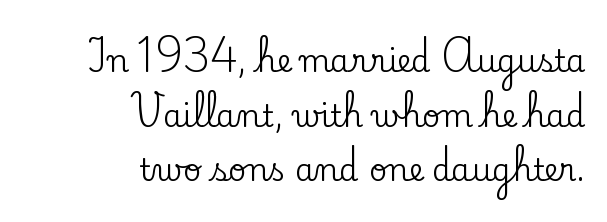
{"serif": "yes", "italic": "no", "width": "normal", "stroke_contrast": "low", "x_height": "small", "monospaced": "no", "underline": "no", "align": "right", "line_spacing_ratio": 1.76, "letter_spacing": "normal", "letter_spacing_em": 0.0, "glyph_px": 31}
